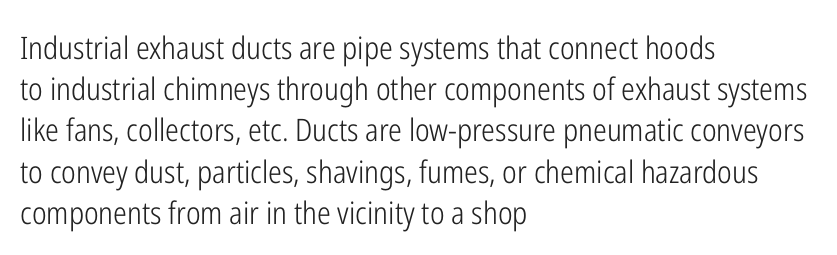
{"serif": "no", "italic": "no", "bold": "no", "weight": "light", "width": "condensed", "stroke_contrast": "low", "x_height": "medium", "monospaced": "no", "underline": "no", "align": "left", "line_spacing": "normal", "line_spacing_ratio": 1.33, "letter_spacing": "normal", "letter_spacing_em": 0.0, "glyph_px": 31}
